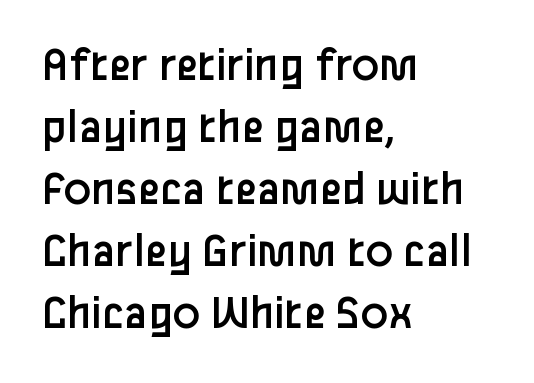
Regarding serifs, this sample does without them. Glance below the letters and you will spot only blank space. This rendering leaves character spacing at its baseline value. Italic? Not at all — the glyphs are vertical. Stems and bowls with no extra thickness — not bold.
